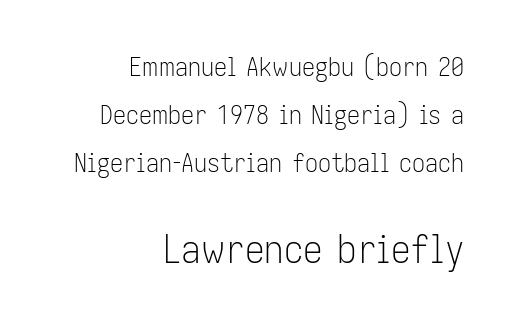
Visually the block forms a straight wall on the right and a jagged coastline on the left. Compared with typical body copy, the letter spacing here is the same. The passage shown is typed in a proportional face where columns would drift. Larger block? The one below; the one above is distinctly smaller. Weight: not bold — regular or lighter. Designer's note — italics off, roman on.
